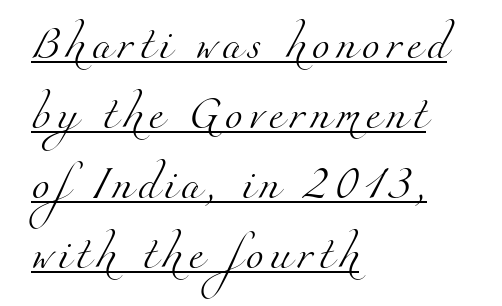
{"serif": "yes", "bold": "no", "weight": "light", "width": "normal", "stroke_contrast": "medium", "x_height": "small", "monospaced": "no", "underline": "yes", "align": "left", "line_spacing": "loose", "line_spacing_ratio": 2.19, "glyph_px": 32}
